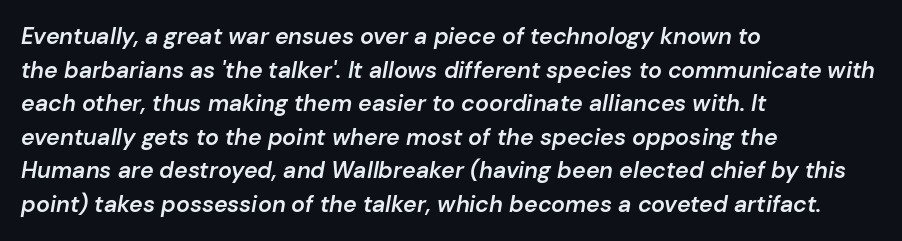
The image shows 23 px text type, italic (leaning right); set left-aligned, normal line spacing (1.46x), normal letter spacing, not underlined.
